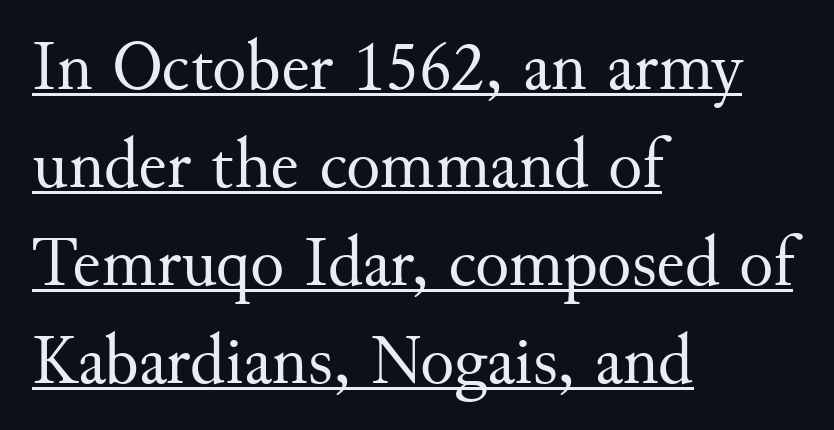
The image shows 71 px regular-weight serif type, upright; set left-aligned, normal line spacing (1.38x), normal letter spacing, underlined; medium stroke contrast and a small x-height.
